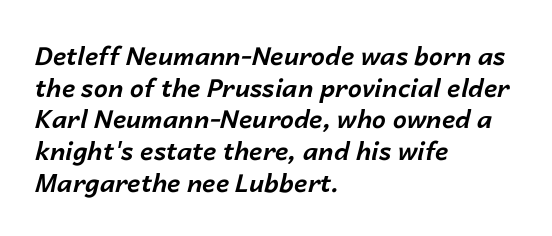
Q: Is the text bold? A: Yes.
Q: Is the text italic (slanted)? A: Yes, it leans right by about 14 degrees.
Q: Is the text underlined? A: No.
Q: How is the paragraph aligned? A: Left-aligned.
Q: Is the spacing between letters normal or unusually wide? A: Normal.
Q: Is the spacing between lines tight, normal or loose? A: Normal.
